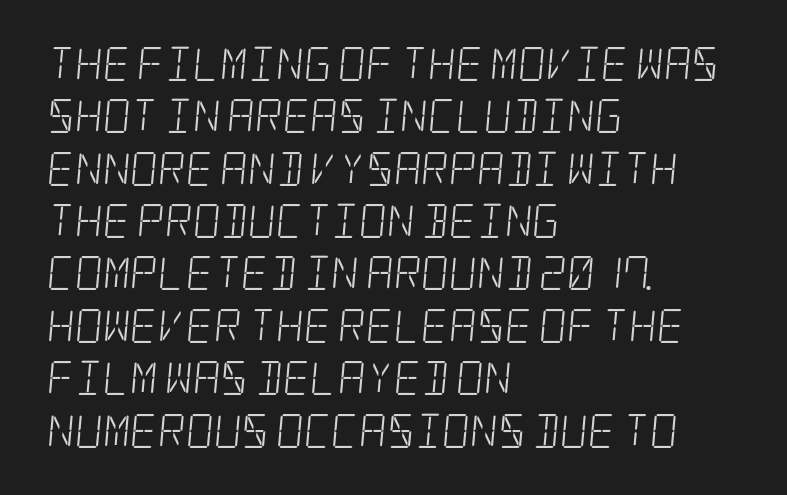
The image shows 34 px light, condensed serif type; set left-aligned, normal line spacing (1.54x), normal letter spacing, not underlined; low stroke contrast and a large x-height.
